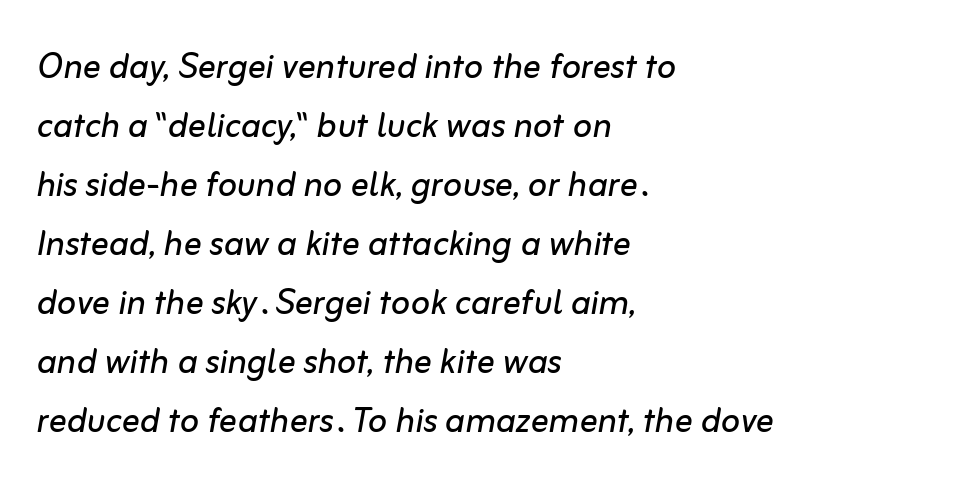
{"italic": "yes", "lean": "right", "slant_degrees": 10, "bold": "no", "weight": "regular", "width": "normal", "stroke_contrast": "low", "x_height": "medium", "monospaced": "no", "underline": "no", "align": "left", "line_spacing": "normal", "line_spacing_ratio": 1.31, "letter_spacing": "normal", "letter_spacing_em": 0.0, "glyph_px": 45}
